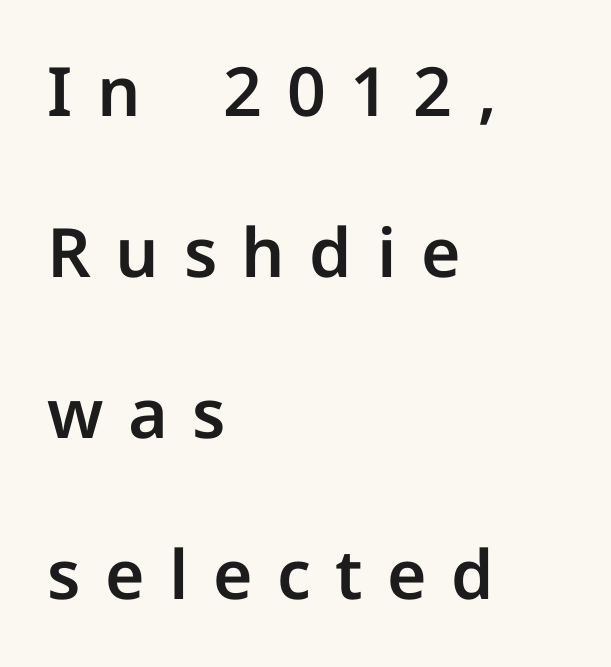
{"serif": "no", "italic": "no", "width": "normal", "stroke_contrast": "low", "x_height": "medium", "monospaced": "no", "underline": "no", "align": "left", "line_spacing": "loose", "line_spacing_ratio": 2.37, "letter_spacing": "wide", "letter_spacing_em": 0.36, "glyph_px": 68}
